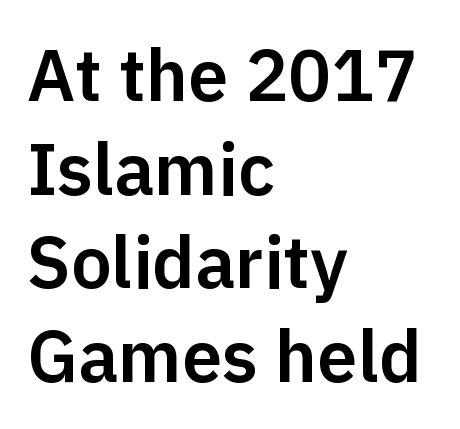
Q: Is the text italic (slanted)? A: No, it is upright.
Q: Is the typeface a serif or a sans-serif typeface? A: Sans-serif.
Q: Is the text underlined? A: No.
Q: How is the paragraph aligned? A: Left-aligned.
Q: Is the spacing between letters normal or unusually wide? A: Normal.
Q: Is the spacing between lines tight, normal or loose? A: Normal.
Q: Width (condensed, normal, or wide)? A: Normal.
Q: Stroke contrast? A: Low.
Q: x-height? A: Medium.
Q: Monospaced? A: No.
